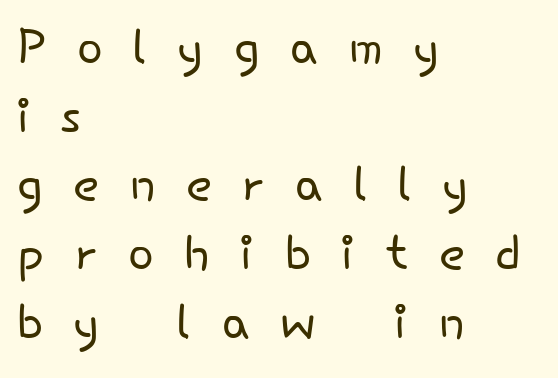
The image shows 68 px light sans-serif type, upright; set left-aligned, tight line spacing (1.01x), unusually wide letter spacing (+0.45 em), not underlined; low stroke contrast and a small x-height.
